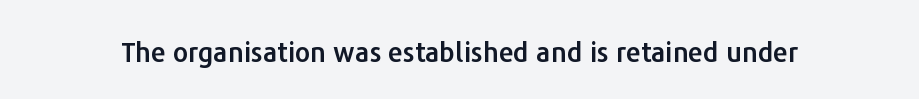
Q: Is the text italic (slanted)? A: No, it is upright.
Q: Is the text underlined? A: No.
Q: Is the spacing between letters normal or unusually wide? A: Normal.
